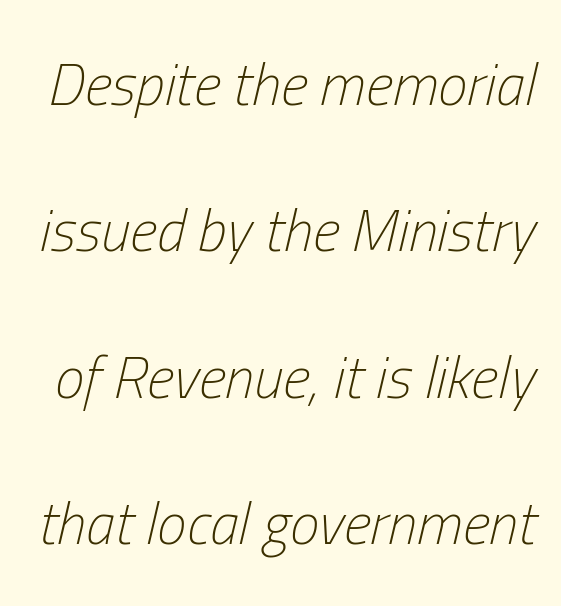
The image shows 59 px light, condensed type, italic (leaning right); set loose line spacing (2.48x), normal letter spacing, not underlined; low stroke contrast and a medium x-height.
